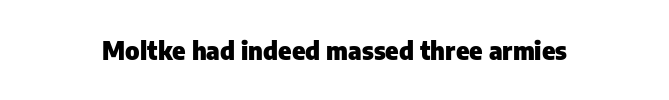
Underlining? Definitely not there. Strong, thick strokes mark this as bold type. This sample uses an upright cut, with every glyph sitting square on the baseline. A typesetter would call this zero additional tracking.
